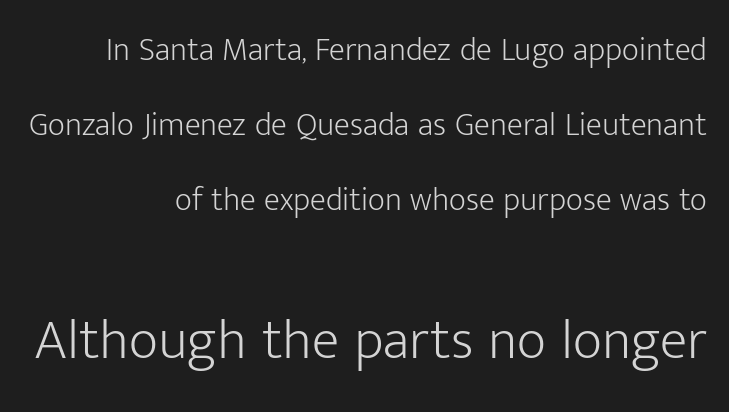
Is the letter spacing exaggerated? No — it looks like the ordinary default. The passage shown is not bold in any degree. Vertically, the passage feels expansive, rows floating well apart. A typesetter would call this proportional, since set widths differ per character. A sans-serif font was chosen for this passage. These lines stack with their right ends in a neat column.
